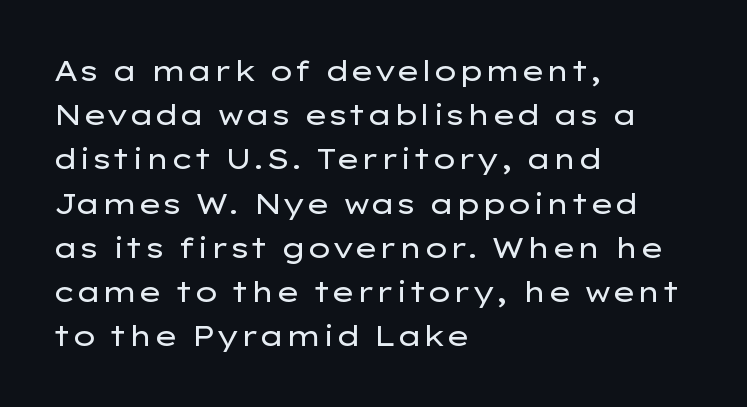
The image shows 28 px regular-weight, wide sans-serif type, upright; set left-aligned, normal line spacing (1.58x), normal letter spacing, not underlined; low stroke contrast and a medium x-height.
